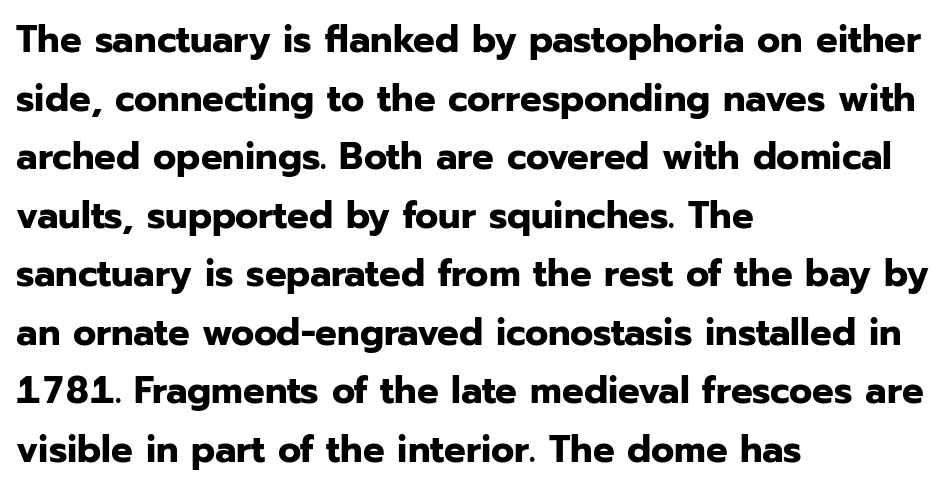
{"serif": "no", "italic": "no", "bold": "yes", "weight": "bold", "width": "normal", "stroke_contrast": "low", "x_height": "medium", "monospaced": "no", "underline": "no", "align": "left", "line_spacing": "normal", "line_spacing_ratio": 1.54, "letter_spacing": "normal", "letter_spacing_em": 0.0, "glyph_px": 38}
